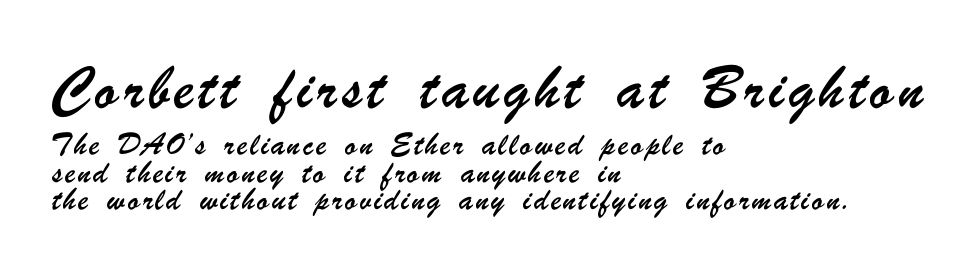
Left-aligned paragraph, ragged on the right. Larger block? The one above; the one below is distinctly smaller. Letters rest on an invisible, unmarked baseline. Does the leading feel generous? Absolutely, it's lavish.
